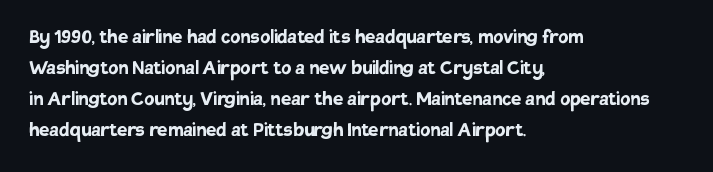
Q: Is the text bold? A: Yes.
Q: Is the text italic (slanted)? A: No, it is upright.
Q: Is the text underlined? A: No.
Q: How is the paragraph aligned? A: Left-aligned.
Q: Is the spacing between letters normal or unusually wide? A: Normal.
Q: Is the spacing between lines tight, normal or loose? A: Normal.
